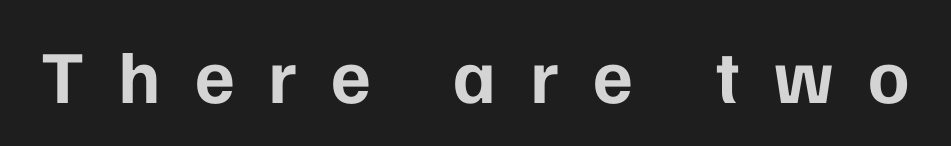
A typesetter would call this proportional, since set widths differ per character. Posture: upright roman. This is sans-serif lettering, the kind often seen on screens and signage. Heft: maximum for text — a bold. The letters are spread apart with noticeably loose tracking. Descender tails drop into unmarked territory.
